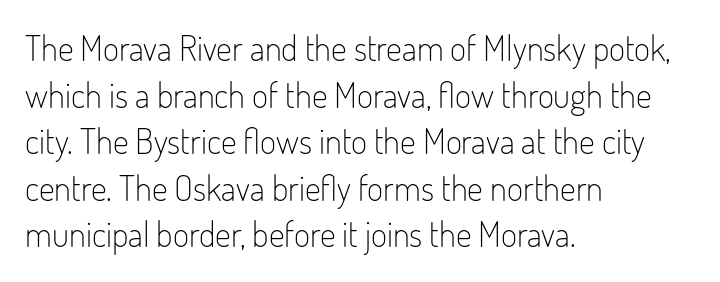
The image shows 35 px light, condensed sans-serif type, upright; set left-aligned, normal line spacing (1.33x), normal letter spacing, not underlined; low stroke contrast and a small x-height.
